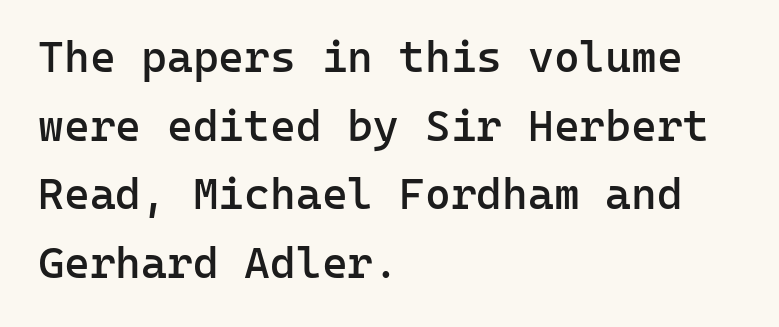
{"serif": "no", "italic": "no", "bold": "semi", "weight": "semibold", "width": "normal", "stroke_contrast": "low", "x_height": "medium", "monospaced": "yes", "underline": "no", "align": "left", "line_spacing": "normal", "line_spacing_ratio": 1.56, "letter_spacing": "normal", "letter_spacing_em": 0.0, "glyph_px": 44}
